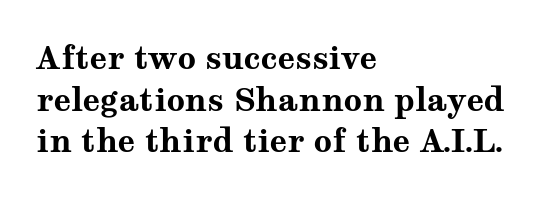
{"serif": "yes", "italic": "no", "bold": "yes", "weight": "bold", "width": "wide", "stroke_contrast": "medium", "x_height": "medium", "monospaced": "no", "underline": "no", "align": "left", "line_spacing": "normal", "line_spacing_ratio": 1.3, "letter_spacing": "normal", "letter_spacing_em": 0.0, "glyph_px": 32}
